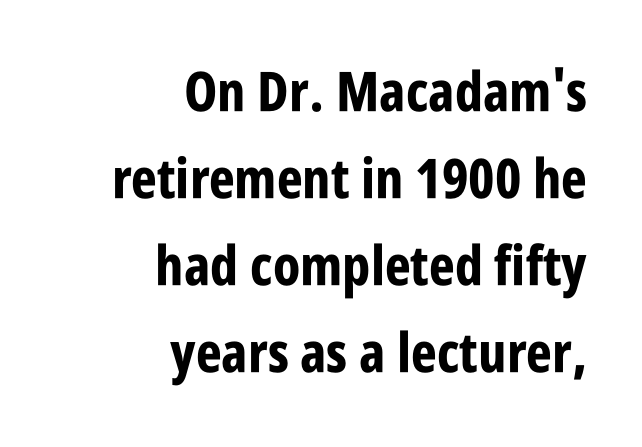
Q: Is the text bold? A: Yes.
Q: Is the text italic (slanted)? A: No, it is upright.
Q: Is the typeface a serif or a sans-serif typeface? A: Sans-serif.
Q: Is the text underlined? A: No.
Q: How is the paragraph aligned? A: Right-aligned.
Q: Is the spacing between letters normal or unusually wide? A: Normal.
Q: Is the spacing between lines tight, normal or loose? A: Normal.
Q: Width (condensed, normal, or wide)? A: Condensed.
Q: Stroke contrast? A: Low.
Q: x-height? A: Large.
Q: Monospaced? A: No.
